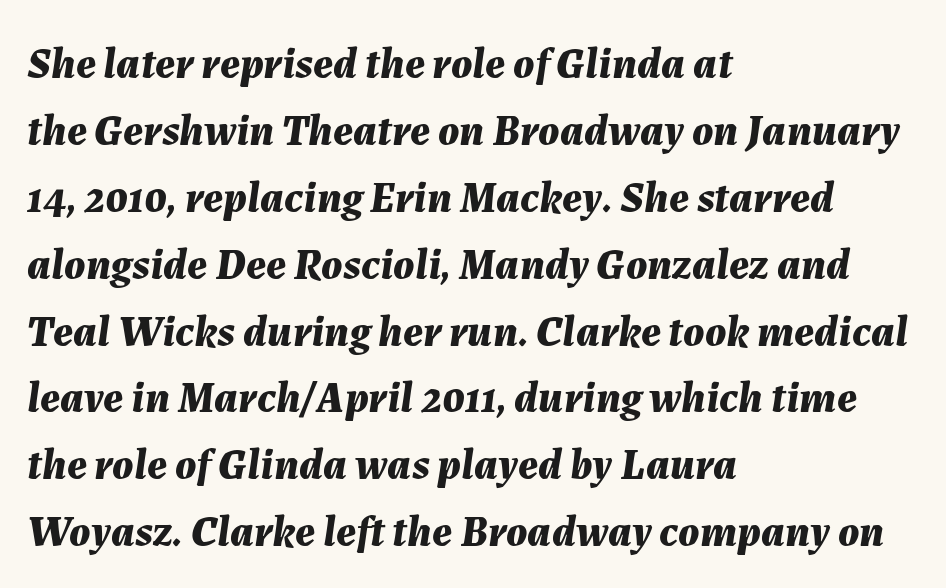
Q: Is the text bold? A: Yes.
Q: Is the text italic (slanted)? A: Yes, it leans right by about 7 degrees.
Q: Is the text underlined? A: No.
Q: How is the paragraph aligned? A: Left-aligned.
Q: Is the spacing between letters normal or unusually wide? A: Normal.
Q: Is the spacing between lines tight, normal or loose? A: Normal.
Q: Width (condensed, normal, or wide)? A: Normal.
Q: Stroke contrast? A: Medium.
Q: x-height? A: Medium.
Q: Monospaced? A: No.
